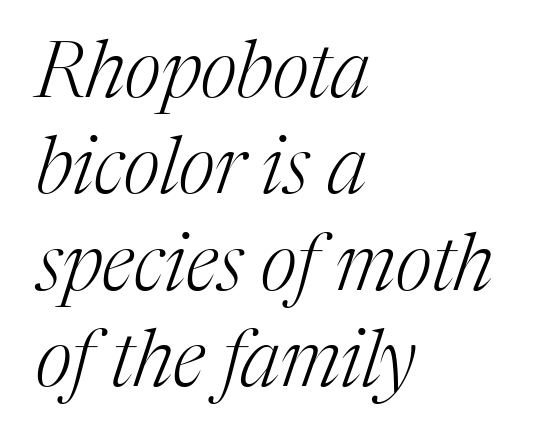
The image shows 79 px light serif type, italic (leaning right); set left-aligned, line spacing 1.22x, normal letter spacing, not underlined; medium stroke contrast and a medium x-height.
